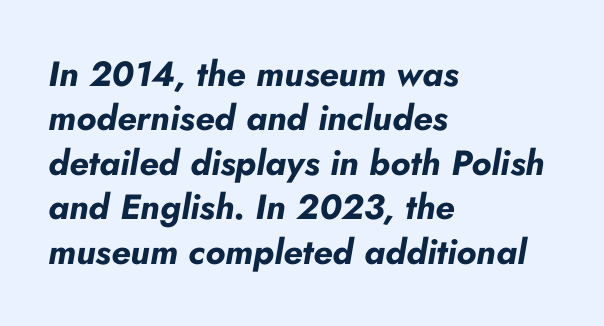
The image shows 35 px bold type, italic (leaning right); set left-aligned, normal line spacing (1.27x), normal letter spacing, not underlined; low stroke contrast and a small x-height.
